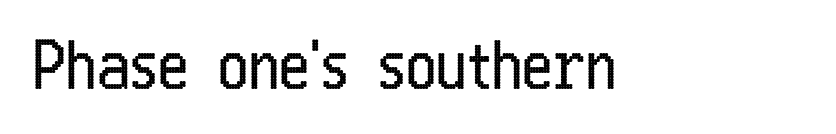
Ascenders rise straight up at ninety degrees. The gap between lines stays unmarked. The typeface chosen for these lines omits serifs. Here the designer chose a conventional face with non-uniform glyph widths. What stands out about the letter spacing? Nothing — it is the standard amount.
